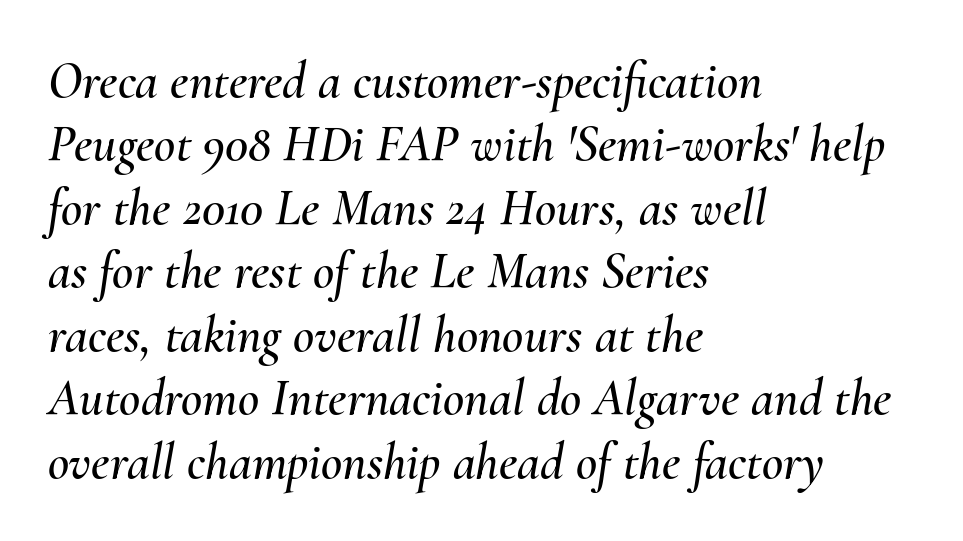
The image shows 52 px text type, italic (leaning right); set left-aligned, line spacing 1.22x, normal letter spacing, not underlined; medium stroke contrast and a small x-height.
